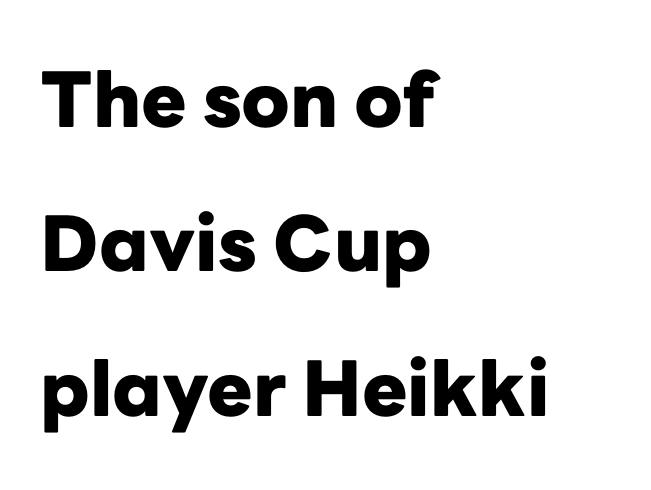
This is roman type, the default non-slanted kind. Successive baselines arrive slowly, with a big drop between each. The rendering uses natural spacing where letterforms have individual widths. Layout note: lines flush left. Beneath every word, the page is bare.
